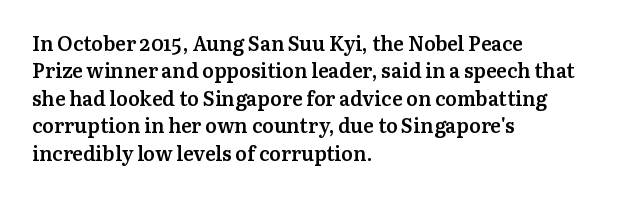
The image shows 20 px text type, upright; set left-aligned, normal line spacing (1.37x), normal letter spacing, not underlined.
